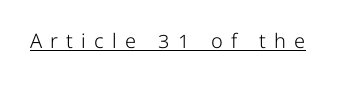
Looks like someone drew a line under every word here. Is there any slant? The stems are plumb. There is plenty of visible air inserted between adjacent glyphs. Stems and bowls with no extra thickness — not bold.
